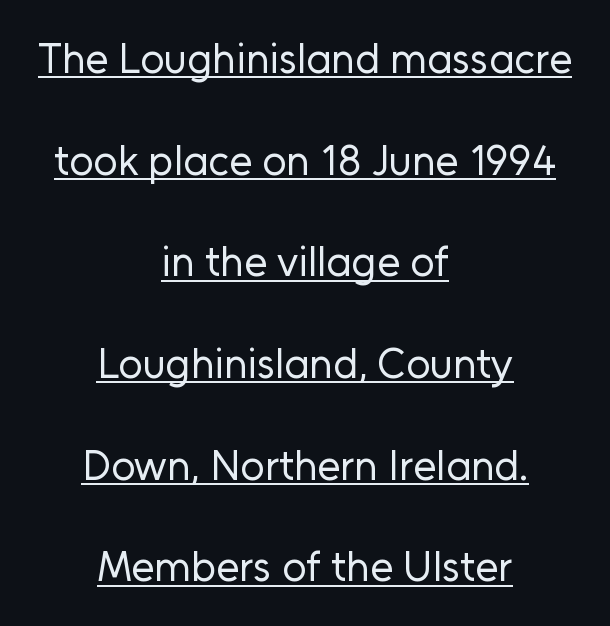
{"serif": "no", "italic": "no", "bold": "no", "weight": "regular", "width": "normal", "stroke_contrast": "low", "x_height": "medium", "monospaced": "no", "underline": "yes", "align": "center", "line_spacing": "loose", "line_spacing_ratio": 2.42, "letter_spacing": "normal", "letter_spacing_em": 0.0, "glyph_px": 42}
